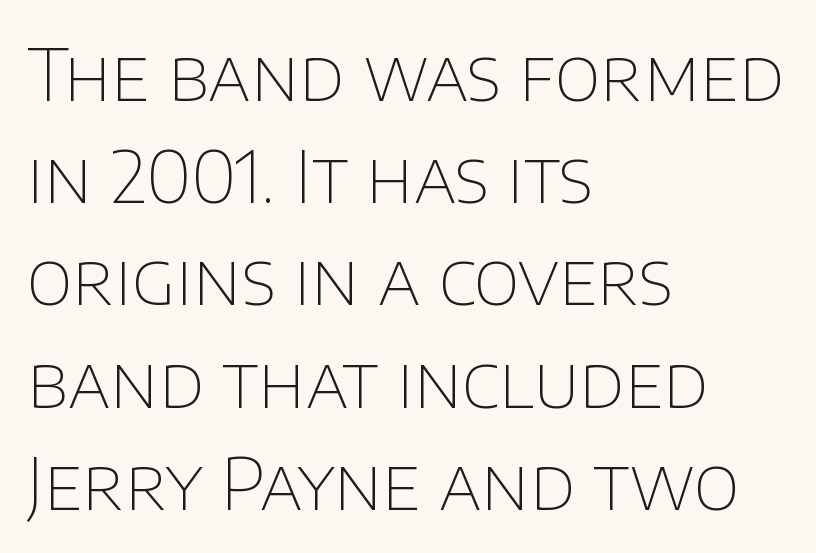
{"serif": "no", "italic": "no", "bold": "no", "weight": "thin", "width": "normal", "stroke_contrast": "low", "x_height": "large", "monospaced": "no", "underline": "no", "align": "left", "line_spacing": "normal", "line_spacing_ratio": 1.44, "letter_spacing": "normal", "letter_spacing_em": 0.0, "glyph_px": 71}
